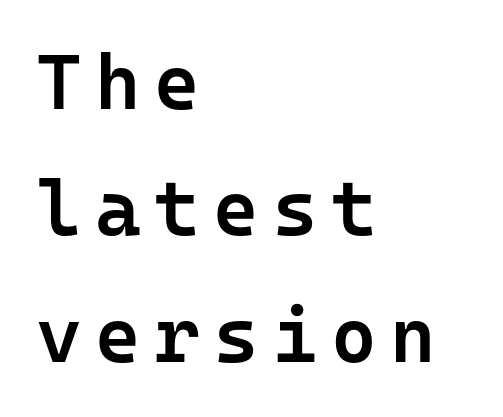
The image shows 78 px semibold sans-serif type, upright, monospaced; set left-aligned, normal line spacing (1.62x), not underlined; low stroke contrast and a medium x-height.
